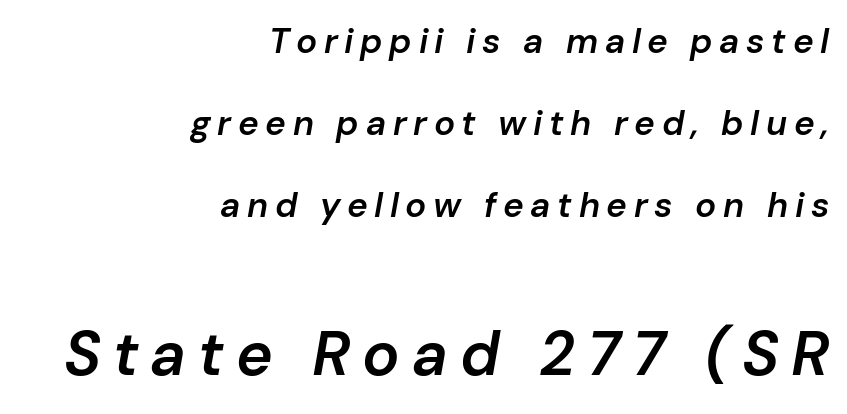
The image shows 62 px semibold type, italic (leaning right); set right-aligned, loose line spacing (2.34x), not underlined; the second (bottom) block is 1.77x larger; low stroke contrast and a medium x-height.
